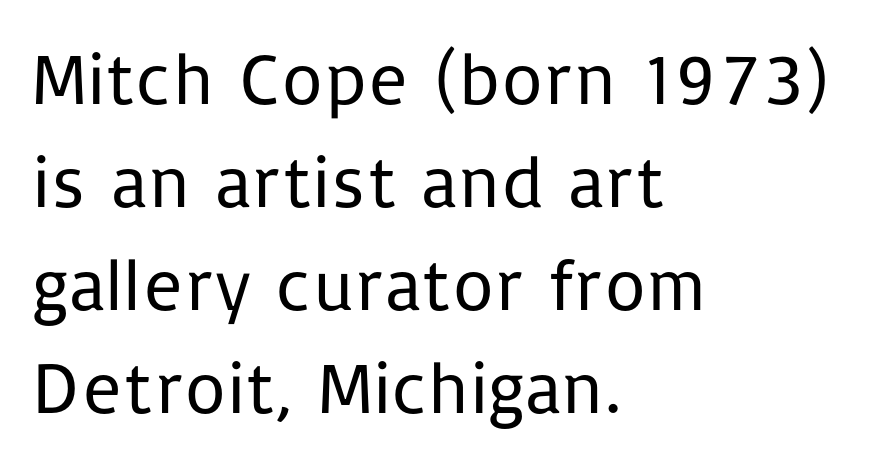
Is there any slant? The stems are plumb. The designer left line spacing at the default. The typeface has the unassuming heft of standard copy or less. Only glyphs here, with clear space below each row.
